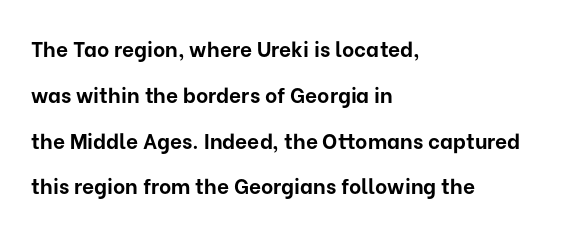
Q: Is the text bold? A: Yes.
Q: Is the text italic (slanted)? A: No, it is upright.
Q: Is the text underlined? A: No.
Q: How is the paragraph aligned? A: Left-aligned.
Q: Is the spacing between letters normal or unusually wide? A: Normal.
Q: Is the spacing between lines tight, normal or loose? A: Loose.
